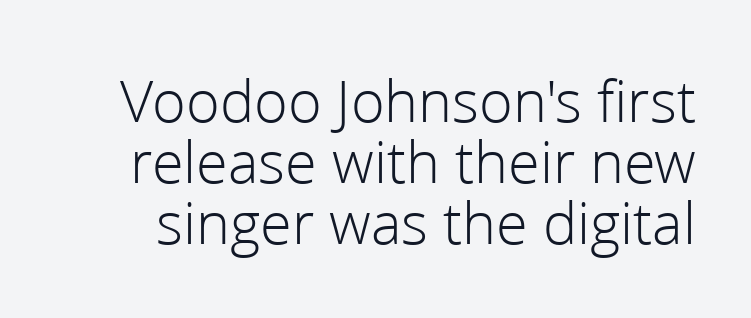
Nope, not italic — everything's standing straight. Compared with typical paragraphs, the rows here are closer together. The typesetting does not lean heavy: it is not bold. The designer went with a sans here, leaving each stem footless. Rule under the text: the space is simply empty.
